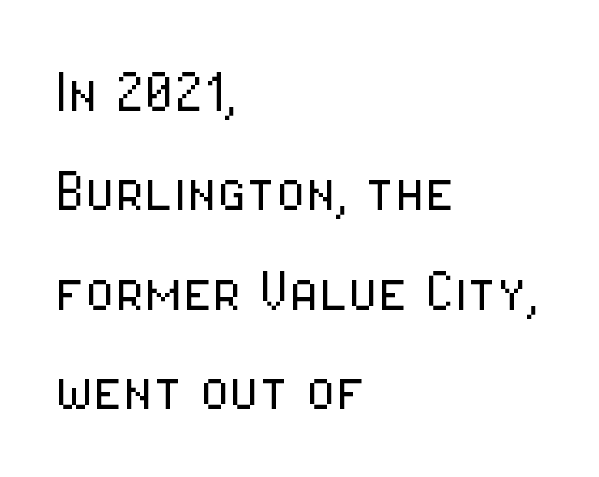
Q: Is the text bold? A: No.
Q: Is the text italic (slanted)? A: No, it is upright.
Q: Is the typeface a serif or a sans-serif typeface? A: Sans-serif.
Q: Is the text underlined? A: No.
Q: How is the paragraph aligned? A: Left-aligned.
Q: Is the spacing between letters normal or unusually wide? A: Normal.
Q: Is the spacing between lines tight, normal or loose? A: Normal.
Q: Width (condensed, normal, or wide)? A: Condensed.
Q: Stroke contrast? A: Low.
Q: x-height? A: Medium.
Q: Monospaced? A: No.
